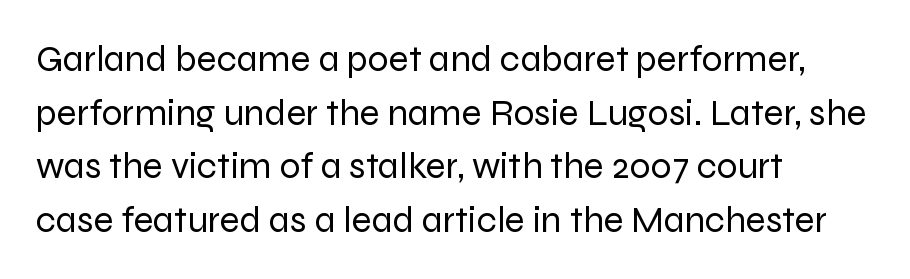
The image shows 37 px regular-weight sans-serif type, upright; set left-aligned, normal line spacing (1.45x), normal letter spacing, not underlined; low stroke contrast and a medium x-height.
